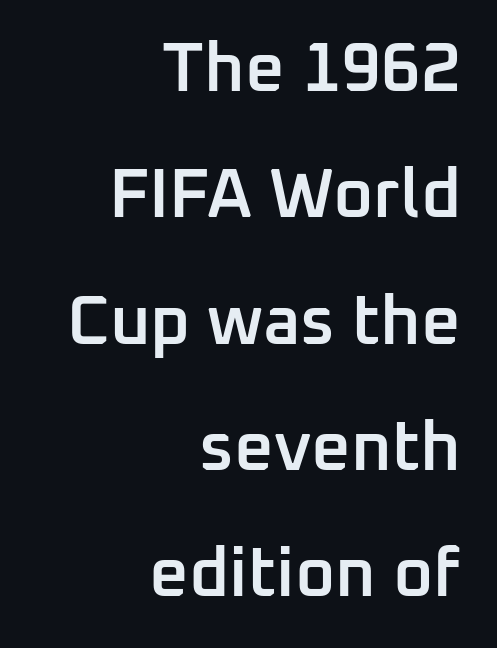
{"serif": "no", "italic": "no", "bold": "semi", "weight": "semibold", "width": "normal", "stroke_contrast": "low", "x_height": "medium", "monospaced": "no", "underline": "no", "align": "right", "line_spacing_ratio": 1.83, "letter_spacing": "normal", "letter_spacing_em": 0.0, "glyph_px": 69}
